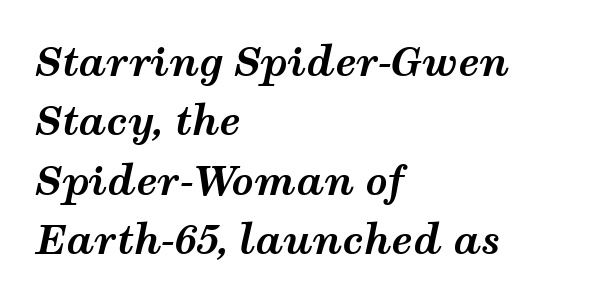
Q: Is the text bold? A: Yes.
Q: Is the text italic (slanted)? A: Yes, it leans right by about 12 degrees.
Q: Is the text underlined? A: No.
Q: How is the paragraph aligned? A: Left-aligned.
Q: Is the spacing between letters normal or unusually wide? A: Normal.
Q: Is the spacing between lines tight, normal or loose? A: Normal.
Q: Width (condensed, normal, or wide)? A: Wide.
Q: Stroke contrast? A: Medium.
Q: x-height? A: Medium.
Q: Monospaced? A: No.
